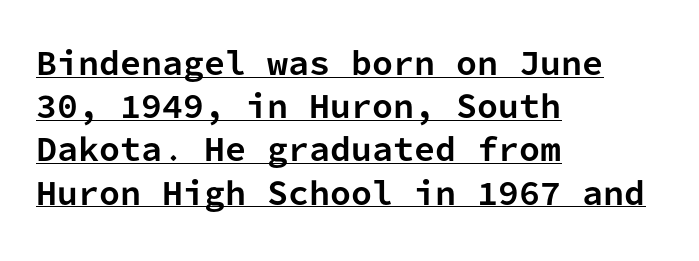
{"serif": "no", "italic": "no", "bold": "yes", "weight": "bold", "width": "normal", "stroke_contrast": "low", "x_height": "medium", "monospaced": "yes", "underline": "yes", "align": "left", "line_spacing": "normal", "line_spacing_ratio": 1.44, "letter_spacing": "normal", "letter_spacing_em": 0.0, "glyph_px": 30}
